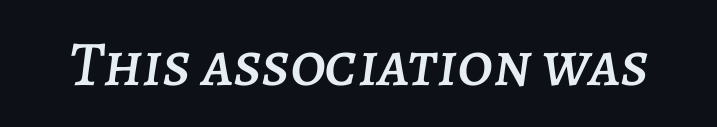
Q: Is the text italic (slanted)? A: Yes, it leans right by about 7 degrees.
Q: Is the text underlined? A: No.
Q: Is the spacing between letters normal or unusually wide? A: Normal.
Q: Width (condensed, normal, or wide)? A: Normal.
Q: Stroke contrast? A: Low.
Q: x-height? A: Large.
Q: Monospaced? A: No.
